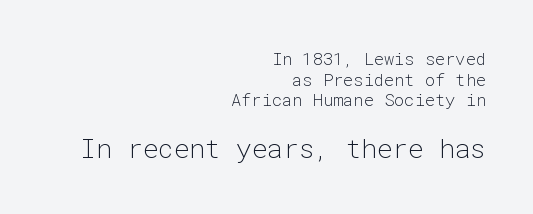
The image shows 26 px text type, upright; set right-aligned, line spacing 1.22x, normal letter spacing, not underlined; the second (bottom) block is 1.53x larger.
